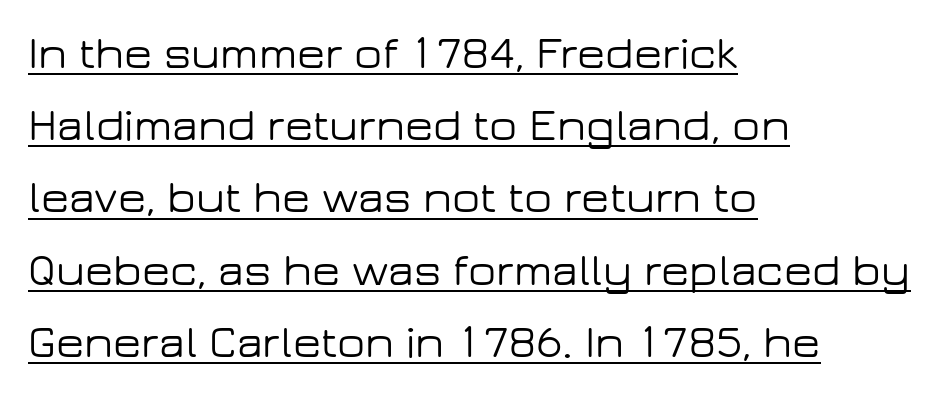
Posture: upright roman. A baseline rule has been typeset under these characters. Observe the absence of serifs on each vertical stroke in this sample. Leftover space on each line is placed entirely after the last word.
